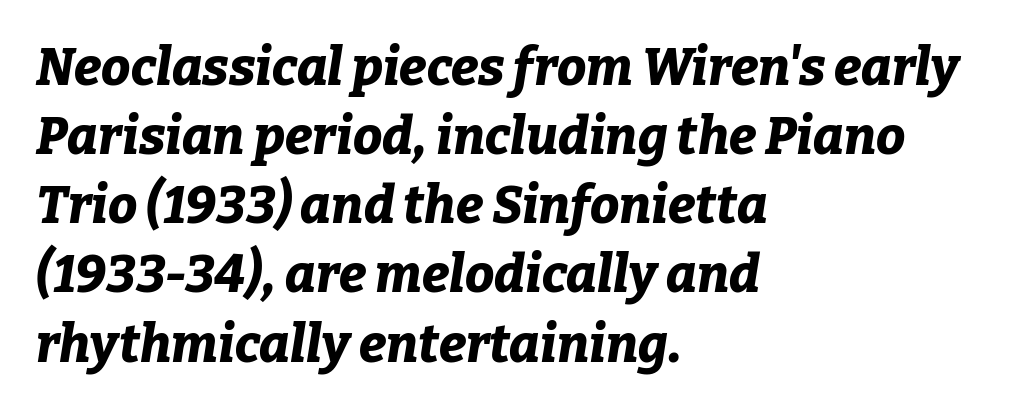
Weight check: bold — yes, fully. These lines are rendered in a variable-pitch font. Summary of vertical rhythm: regular, with standard interline spacing. You could call the tracking neutral — neither tight nor loose. The passage shown is not underscored anywhere. Slant detected: the letters are inclined.
